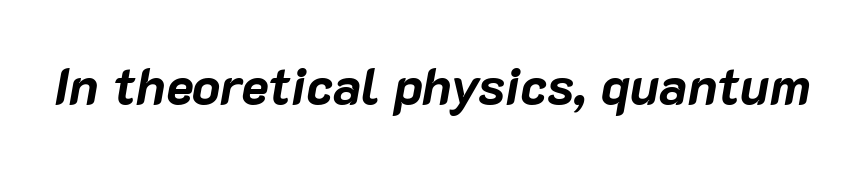
Q: Is the text bold? A: Yes.
Q: Is the text italic (slanted)? A: Yes, it leans right by about 10 degrees.
Q: Is the text underlined? A: No.
Q: Is the spacing between letters normal or unusually wide? A: Normal.
Q: Width (condensed, normal, or wide)? A: Normal.
Q: Stroke contrast? A: Low.
Q: x-height? A: Medium.
Q: Monospaced? A: No.
